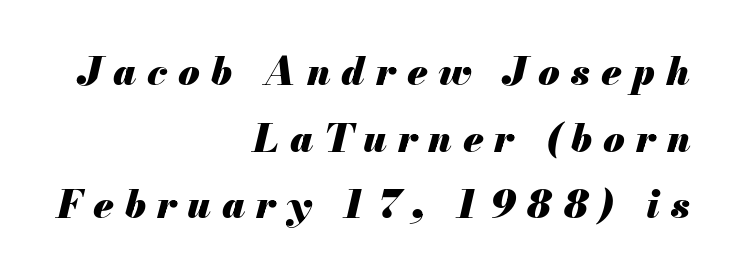
Display-style spreading of the glyphs; the letterfit is very open. Which margin do the lines hug? The right one — the left edge is uneven. The characters look thick and weighty, a clear bold. Type without underlining. Does the lettering tilt? It does — this is italic.
